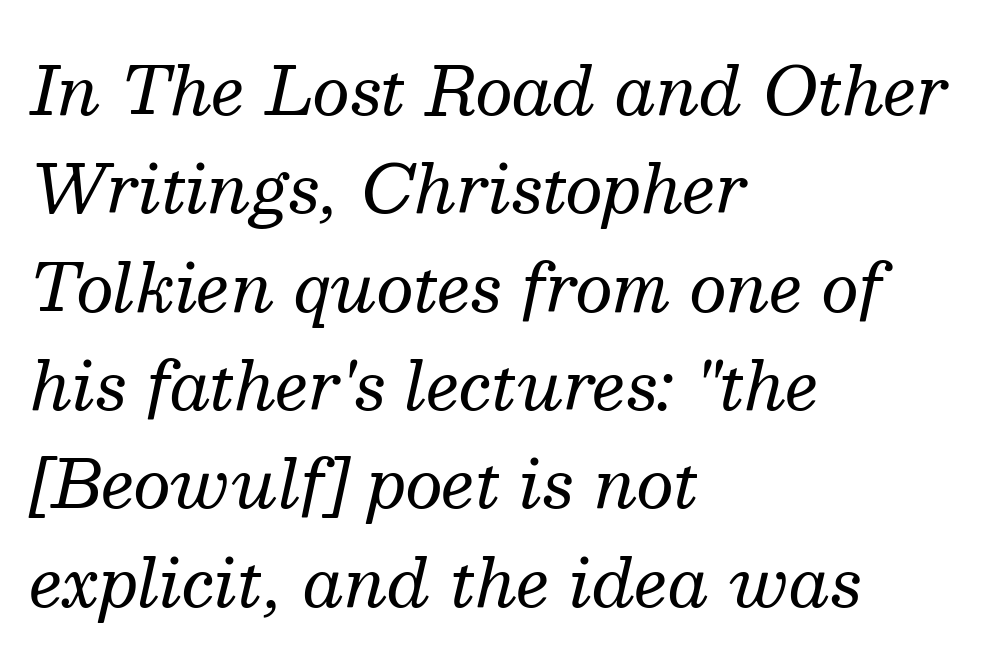
The string is rendered with underlining switched off. Does the copy run flush right? No — it runs flush left. Little horizontal feet cap the strokes, marking this as serif type. The face looks like a standard text weight, possibly lighter. Style check: oblique.
